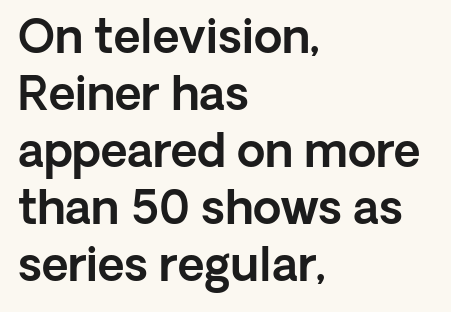
The image shows 46 px sans-serif type, upright; set left-aligned, line spacing 1.24x, normal letter spacing, not underlined; a medium x-height.
